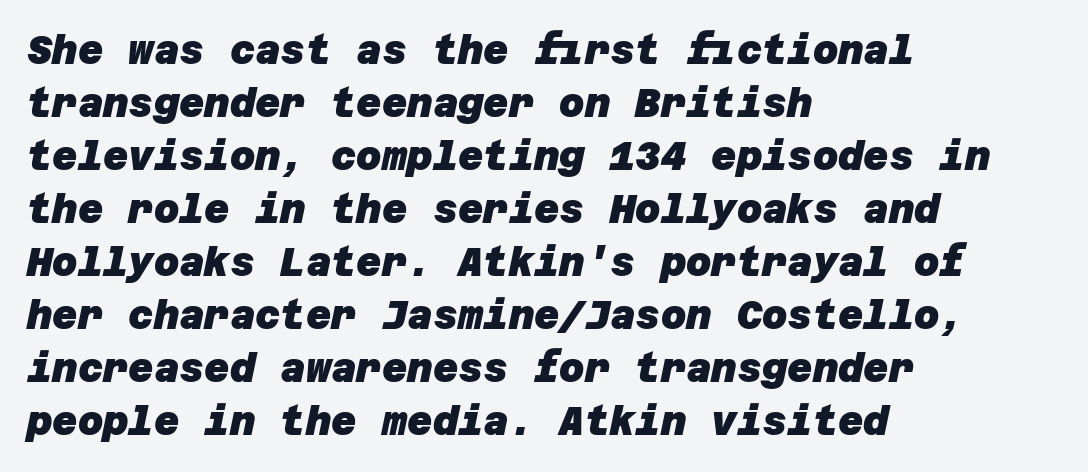
Q: Is the text bold? A: Yes.
Q: Is the typeface a serif or a sans-serif typeface? A: Sans-serif.
Q: Is the text underlined? A: No.
Q: How is the paragraph aligned? A: Left-aligned.
Q: Is the spacing between letters normal or unusually wide? A: Normal.
Q: Is the spacing between lines tight, normal or loose? A: Normal.
Q: Width (condensed, normal, or wide)? A: Normal.
Q: Stroke contrast? A: Low.
Q: x-height? A: Large.
